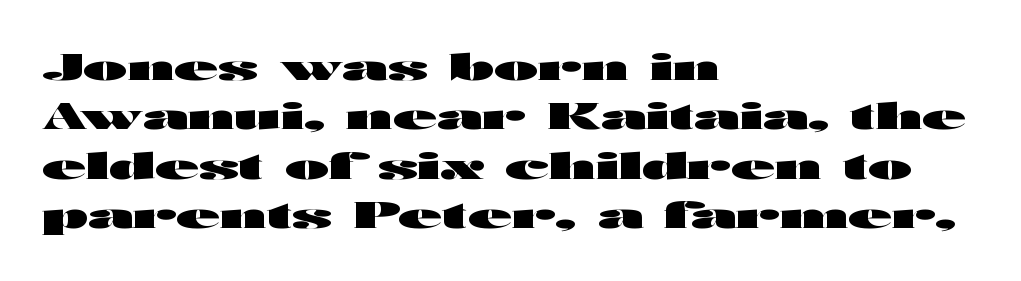
The image shows 36 px heavy, wide sans-serif type, upright; set left-aligned, normal line spacing (1.37x), normal letter spacing, not underlined; high stroke contrast and a medium x-height.
